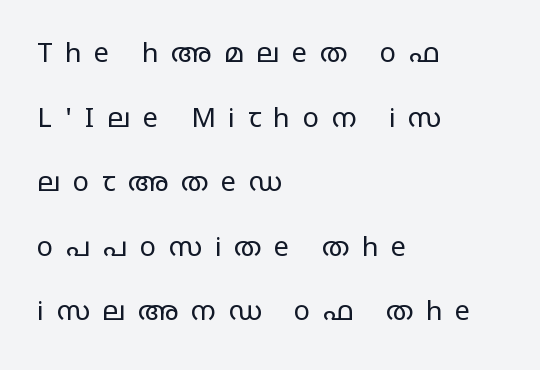
Q: Is the text bold? A: No.
Q: Is the text italic (slanted)? A: No, it is upright.
Q: Is the text underlined? A: No.
Q: How is the paragraph aligned? A: Left-aligned.
Q: Is the spacing between letters normal or unusually wide? A: Unusually wide.
Q: Is the spacing between lines tight, normal or loose? A: Loose.
